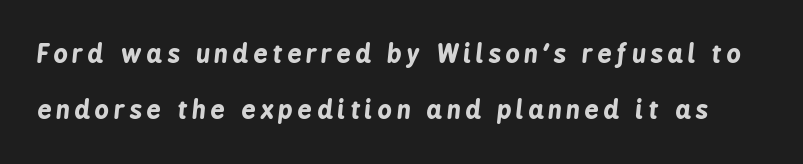
{"italic": "yes", "lean": "right", "slant_degrees": 6, "bold": "yes", "underline": "no", "line_spacing": "loose", "line_spacing_ratio": 2.23, "glyph_px": 25}
